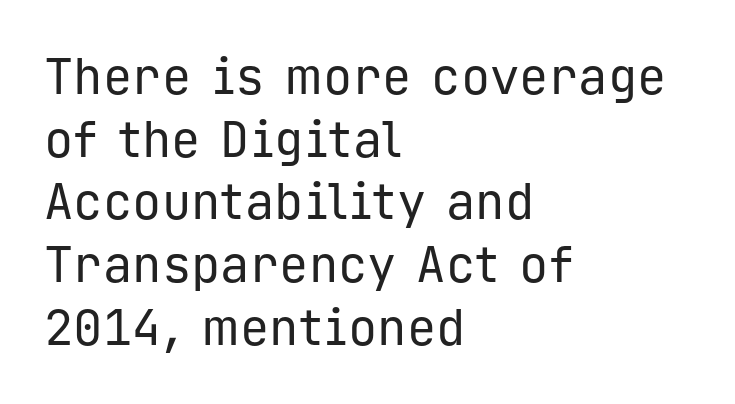
Q: Is the text bold? A: No.
Q: Is the text italic (slanted)? A: No, it is upright.
Q: Is the typeface a serif or a sans-serif typeface? A: Sans-serif.
Q: Is the text underlined? A: No.
Q: How is the paragraph aligned? A: Left-aligned.
Q: Is the spacing between letters normal or unusually wide? A: Normal.
Q: Is the spacing between lines tight, normal or loose? A: Normal.
Q: Width (condensed, normal, or wide)? A: Normal.
Q: Stroke contrast? A: Low.
Q: x-height? A: Medium.
Q: Monospaced? A: Yes.
